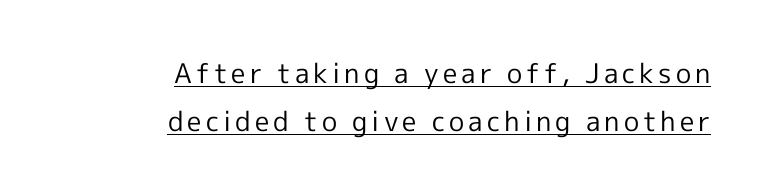
{"italic": "no", "bold": "no", "underline": "yes", "align": "right", "line_spacing_ratio": 1.79, "glyph_px": 27}
